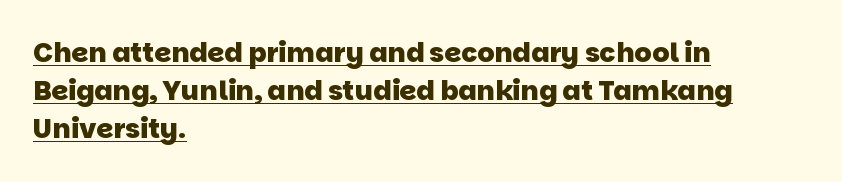
The image shows 27 px bold type; set left-aligned, normal line spacing (1.41x), normal letter spacing, underlined.
